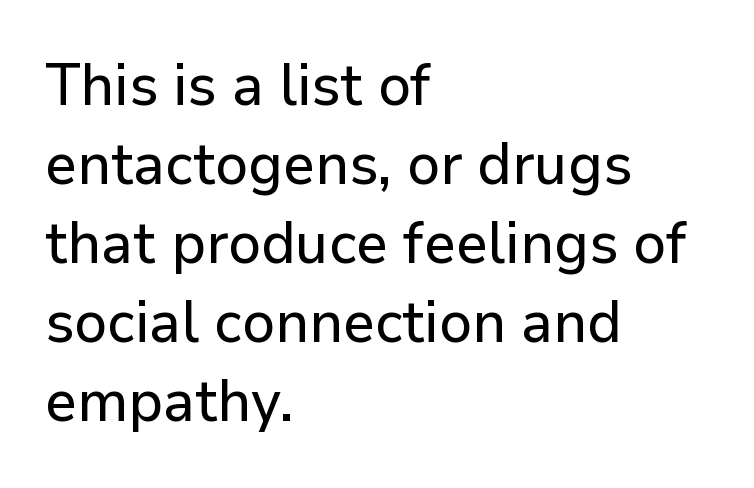
Check the space under the baseline: it is left empty. A normal amount of white space separates one row of letters from the next. The compositor pushed each line to the left boundary. Note the varied advance widths — an 'i' is clearly narrower than an 'm'. Do the letters lean? They stand straight.
